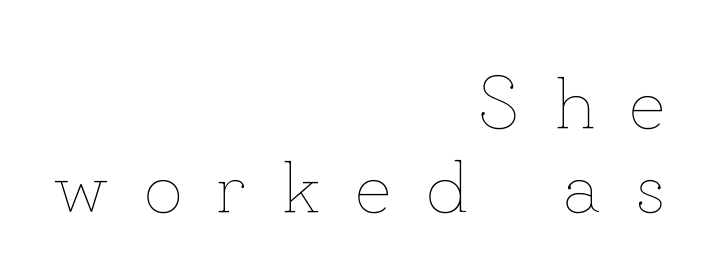
Q: Is the text bold? A: No.
Q: Is the text italic (slanted)? A: No, it is upright.
Q: Is the text underlined? A: No.
Q: How is the paragraph aligned? A: Right-aligned.
Q: Is the spacing between letters normal or unusually wide? A: Unusually wide.
Q: Is the spacing between lines tight, normal or loose? A: Tight.
Q: Width (condensed, normal, or wide)? A: Normal.
Q: Stroke contrast? A: Low.
Q: x-height? A: Small.
Q: Monospaced? A: No.
